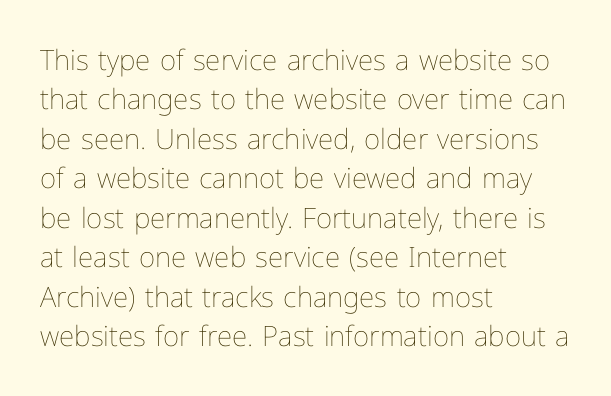
The typesetter chose a ragged-right arrangement here. Caption: face not bold, strokes unweighted. In terms of letterspacing, this is plain default setting. The type sits square on the baseline with zero lean. The space directly below the letters is spotless. Line spacing here is normal.
